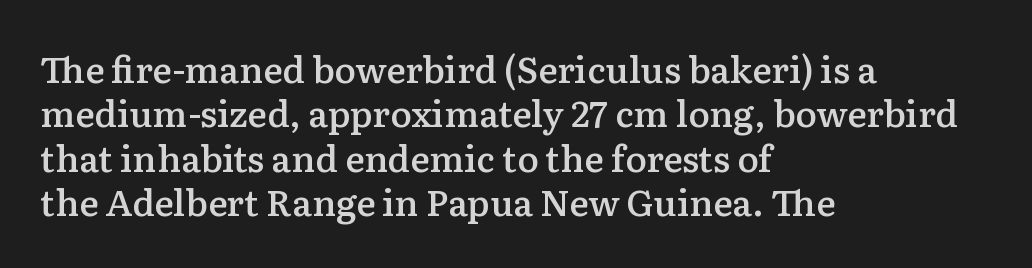
The image shows 36 px semibold serif type, upright; set left-aligned, line spacing 1.23x, normal letter spacing, not underlined; low stroke contrast and a medium x-height.
